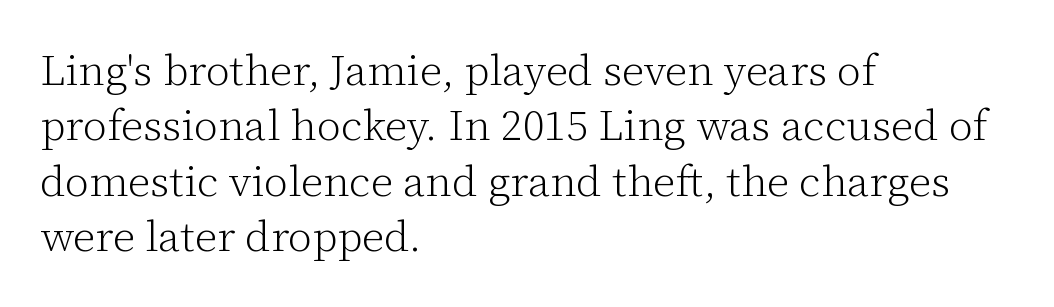
{"serif": "yes", "italic": "no", "bold": "no", "weight": "light", "width": "normal", "stroke_contrast": "low", "x_height": "medium", "monospaced": "no", "underline": "no", "align": "left", "line_spacing": "normal", "line_spacing_ratio": 1.29, "letter_spacing": "normal", "letter_spacing_em": 0.0, "glyph_px": 43}
